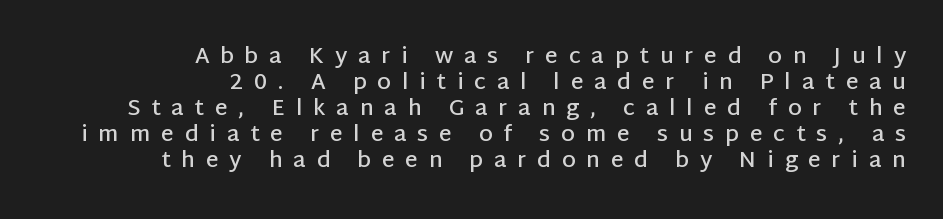
Stems and bowls a touch heavier than normal — semibold. Every stem runs plumb, perpendicular to the baseline. Spacing between characters has been opened up far beyond the box default. The gap between lines stays unmarked.
